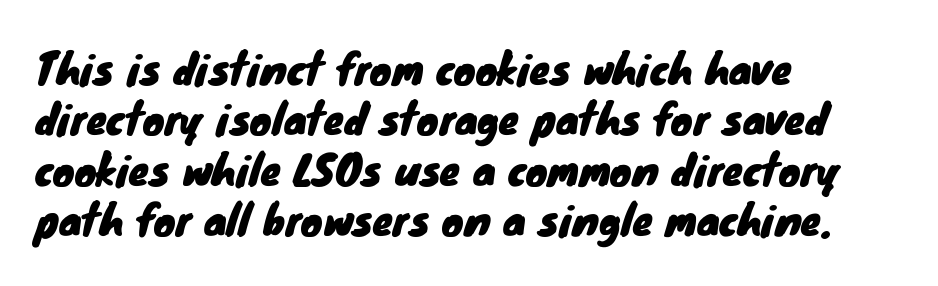
The image shows 41 px sans-serif type; set left-aligned, line spacing 1.23x, normal letter spacing, not underlined; low stroke contrast and a small x-height.
